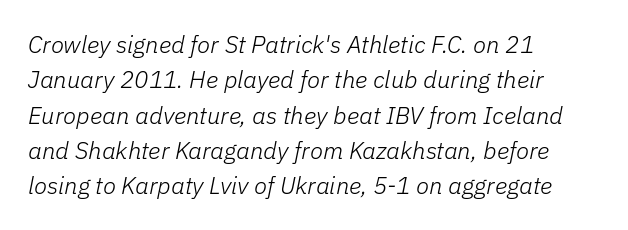
The image shows 24 px text type, italic (leaning right); set left-aligned, normal line spacing (1.47x), normal letter spacing, not underlined.
